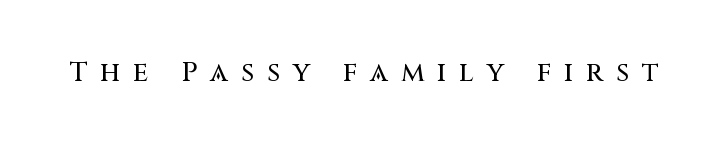
{"italic": "no", "underline": "no", "letter_spacing": "wide", "letter_spacing_em": 0.48, "glyph_px": 27}
